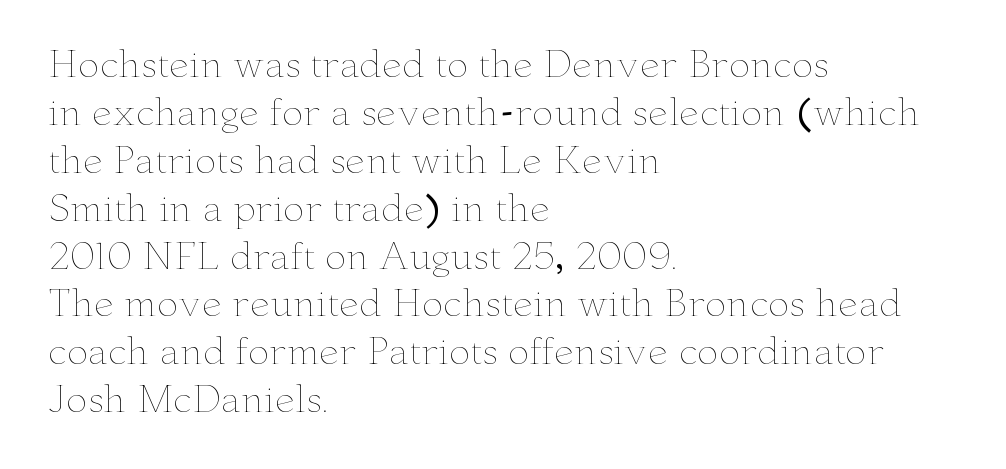
{"italic": "no", "bold": "no", "weight": "thin", "width": "wide", "stroke_contrast": "low", "x_height": "small", "monospaced": "no", "underline": "no", "align": "left", "line_spacing": "normal", "line_spacing_ratio": 1.33, "letter_spacing": "normal", "letter_spacing_em": 0.0, "glyph_px": 36}
